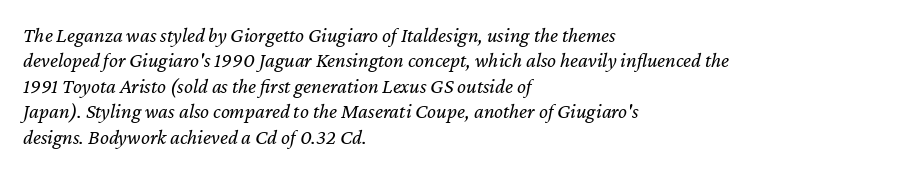
Does extra space separate the letters? No, they use regular spacing. The axis of the letterforms is tilted away from vertical. Nobody drew a line under any word here. Visually the block forms a straight wall on the left and a jagged coastline on the right.
